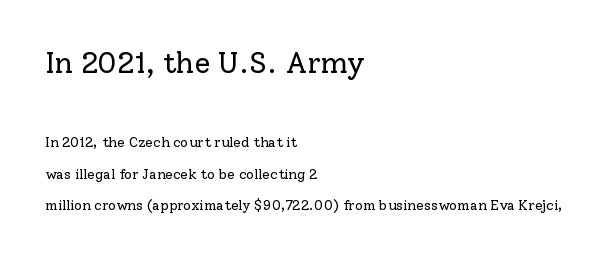
The image shows 29 px regular-weight serif type, upright; set left-aligned, loose line spacing (2.25x), normal letter spacing, not underlined; the first (top) block is 2.07x larger; low stroke contrast and a medium x-height.
